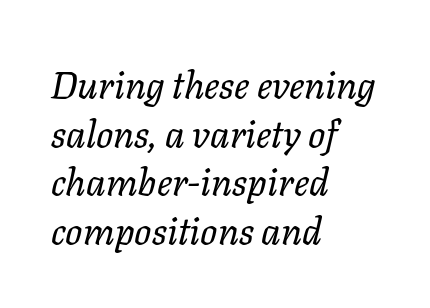
Q: Is the text bold? A: No.
Q: Is the text italic (slanted)? A: Yes, it leans right by about 11 degrees.
Q: Is the text underlined? A: No.
Q: How is the paragraph aligned? A: Left-aligned.
Q: Is the spacing between letters normal or unusually wide? A: Normal.
Q: Is the spacing between lines tight, normal or loose? A: Normal.
Q: Width (condensed, normal, or wide)? A: Normal.
Q: Stroke contrast? A: Low.
Q: x-height? A: Medium.
Q: Monospaced? A: No.
